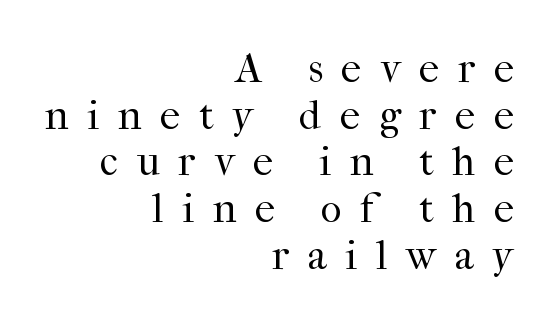
{"serif": "yes", "italic": "no", "bold": "no", "weight": "regular", "width": "normal", "stroke_contrast": "high", "x_height": "medium", "monospaced": "no", "underline": "no", "align": "right", "line_spacing": "tight", "line_spacing_ratio": 1.14, "letter_spacing": "wide", "letter_spacing_em": 0.45, "glyph_px": 41}
